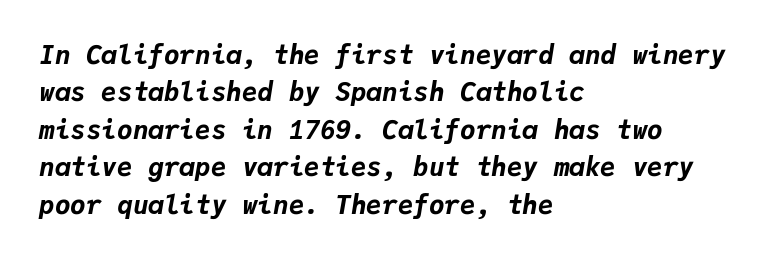
The image shows 26 px bold type, italic (leaning right); set left-aligned, normal line spacing (1.44x), normal letter spacing, not underlined.
